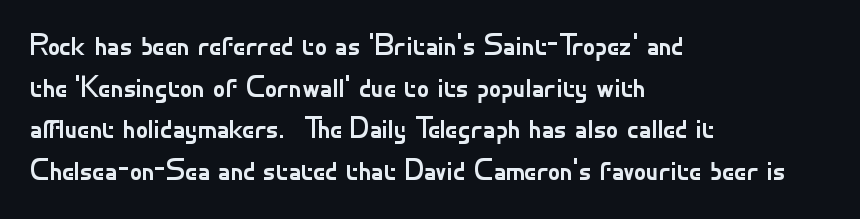
{"serif": "no", "italic": "no", "bold": "no", "weight": "regular", "width": "normal", "stroke_contrast": "low", "x_height": "small", "monospaced": "no", "underline": "no", "align": "left", "line_spacing": "normal", "line_spacing_ratio": 1.39, "letter_spacing": "normal", "letter_spacing_em": 0.0, "glyph_px": 30}
